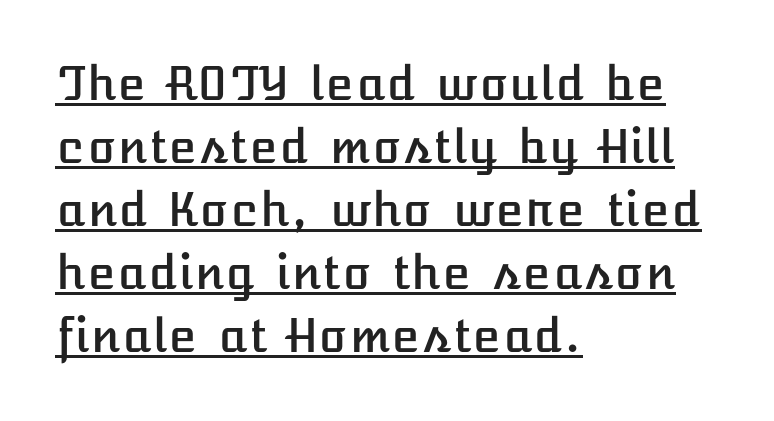
The image shows 46 px text type, upright; set left-aligned, normal line spacing (1.37x), normal letter spacing, underlined; low stroke contrast and a medium x-height.
